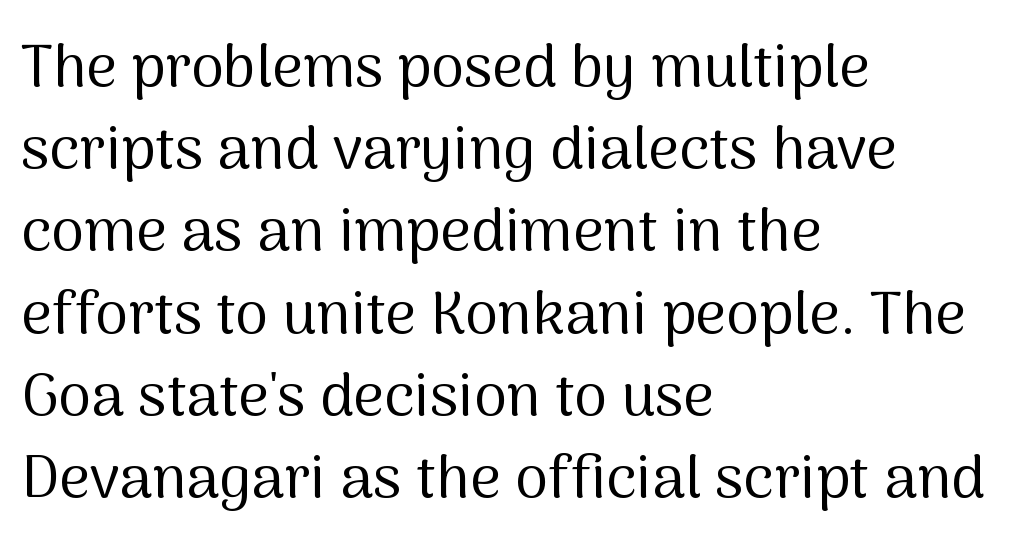
Short and long lines alike share a common starting point at left. Stroke thickness stays within the range of a standard reading face or lighter. Looks like regular typesetting: each glyph gets only the width it needs. Check where the strokes stop: nothing finishes them off — pure sans. The line-height multiplier appears to be the usual default. You can tell it's not italic because the verticals are truly vertical.
